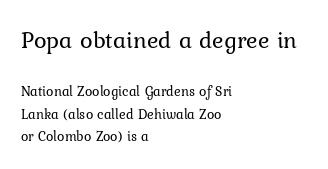
Q: Is the text bold? A: No.
Q: Is the text italic (slanted)? A: No, it is upright.
Q: Is the text underlined? A: No.
Q: How is the paragraph aligned? A: Left-aligned.
Q: Is the spacing between letters normal or unusually wide? A: Normal.
Q: Is the spacing between lines tight, normal or loose? A: Normal.
Q: Which block of text is set in a larger size, the first (top) or the second (bottom)? A: The first (top) one.
